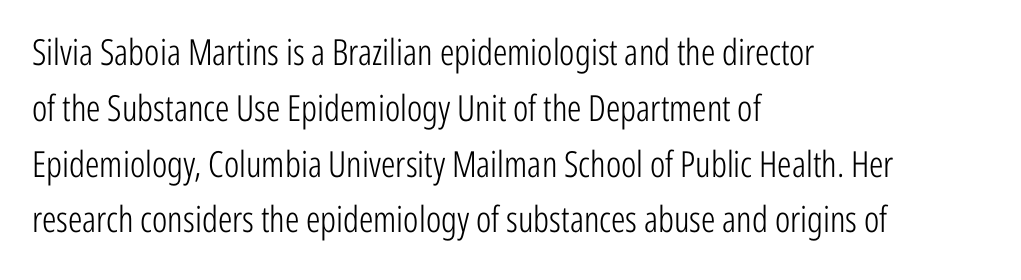
Stems and bowls with no extra thickness — not bold. The designer went with a sans here, leaving each stem footless. The font's upright variant was chosen for this text. The foot of each line stays bare and open. Compared with typical body copy, the letter spacing here is the same.
